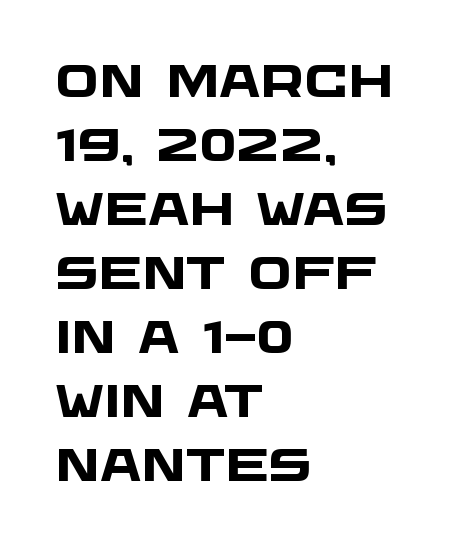
{"serif": "no", "bold": "yes", "weight": "heavy", "width": "wide", "stroke_contrast": "low", "x_height": "large", "monospaced": "no", "underline": "no", "align": "left", "line_spacing": "normal", "line_spacing_ratio": 1.39, "letter_spacing": "normal", "letter_spacing_em": 0.0, "glyph_px": 46}
